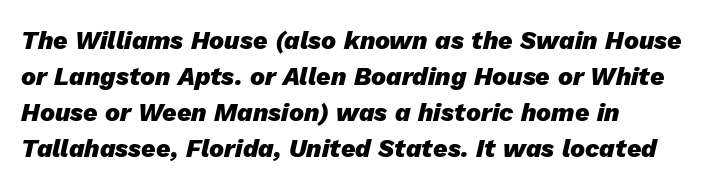
Q: Is the text bold? A: Yes.
Q: Is the text italic (slanted)? A: Yes, it leans right by about 13 degrees.
Q: Is the text underlined? A: No.
Q: How is the paragraph aligned? A: Left-aligned.
Q: Is the spacing between letters normal or unusually wide? A: Normal.
Q: Is the spacing between lines tight, normal or loose? A: Normal.
